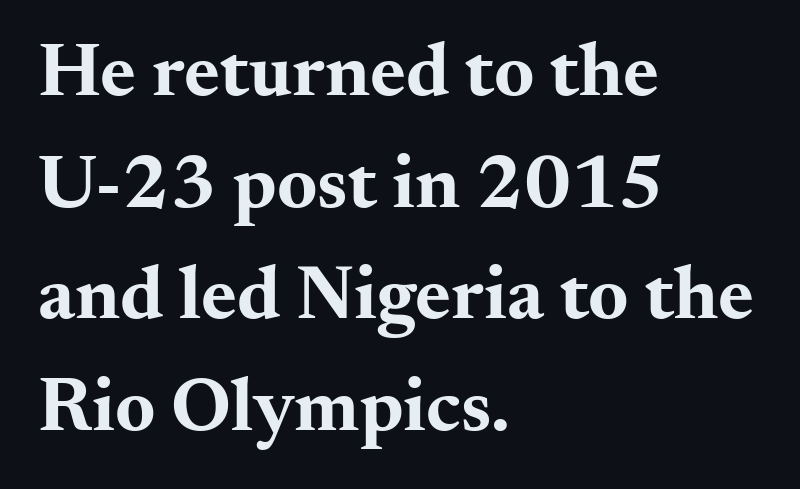
{"serif": "yes", "italic": "no", "bold": "yes", "weight": "bold", "width": "wide", "stroke_contrast": "medium", "x_height": "small", "monospaced": "no", "underline": "no", "align": "left", "line_spacing": "normal", "line_spacing_ratio": 1.45, "letter_spacing": "normal", "letter_spacing_em": 0.0, "glyph_px": 77}
